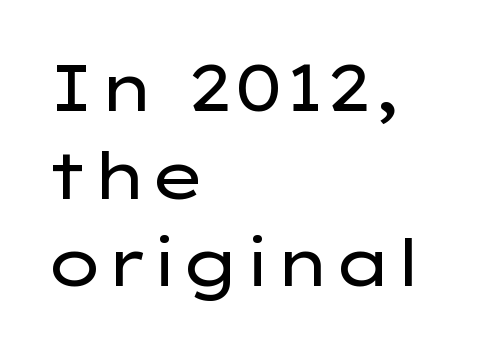
{"serif": "no", "italic": "no", "bold": "no", "weight": "regular", "width": "wide", "stroke_contrast": "low", "x_height": "medium", "monospaced": "no", "underline": "no", "align": "left", "line_spacing": "normal", "line_spacing_ratio": 1.35, "letter_spacing": "normal", "letter_spacing_em": 0.0, "glyph_px": 65}
